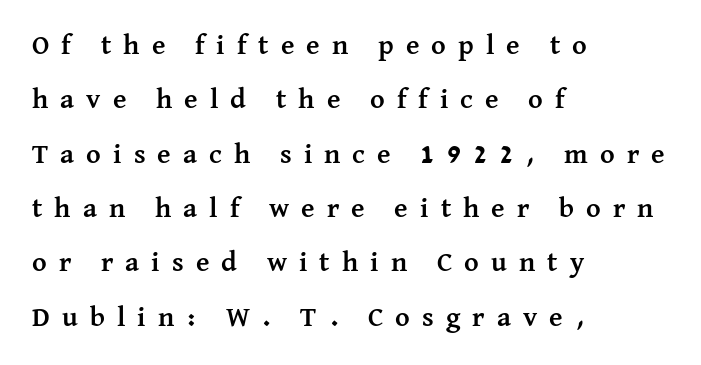
The image shows 28 px semibold serif type, upright; set left-aligned, loose line spacing (1.94x), unusually wide letter spacing (+0.43 em), not underlined; medium stroke contrast and a medium x-height.
